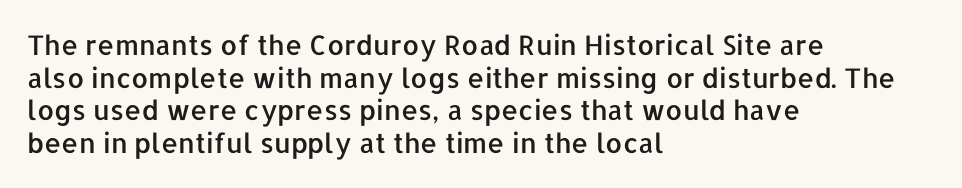
Words float on clear page, feet unadorned. Words appear dense and cohesive because spacing is normal. The lettering holds an erect, upright posture throughout. If you drew a ruler down the left edge, every line would touch it.
